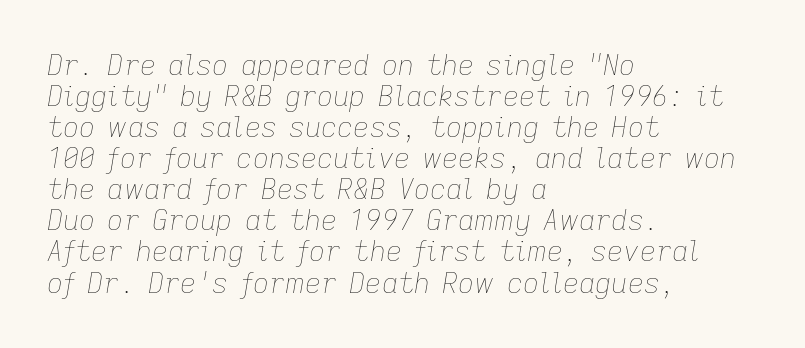
Q: Is the text bold? A: No.
Q: Is the text italic (slanted)? A: Yes, it leans right by about 9 degrees.
Q: Is the text underlined? A: No.
Q: How is the paragraph aligned? A: Left-aligned.
Q: Is the spacing between letters normal or unusually wide? A: Normal.
Q: Is the spacing between lines tight, normal or loose? A: Tight.
Q: Width (condensed, normal, or wide)? A: Normal.
Q: Stroke contrast? A: Low.
Q: x-height? A: Medium.
Q: Monospaced? A: No.
